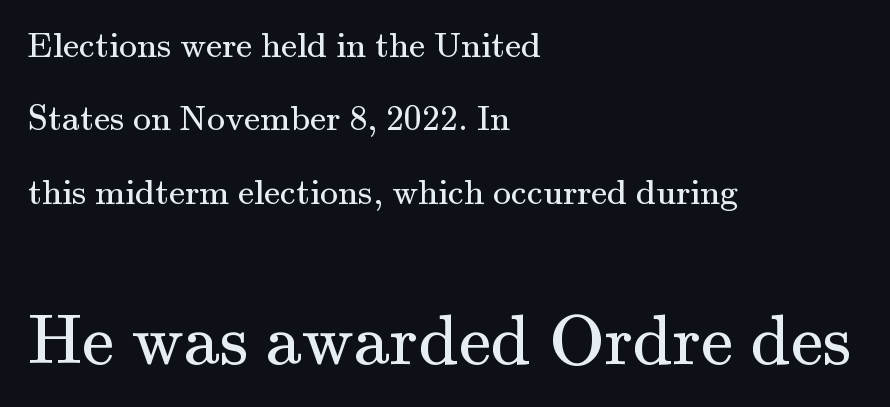
The image shows 72 px regular-weight serif type, upright; set left-aligned, loose line spacing (2.04x), normal letter spacing, not underlined; the second (bottom) block is 2.0x larger; medium stroke contrast and a small x-height.
